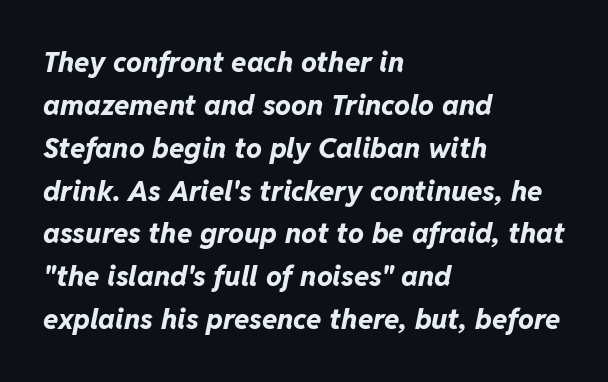
Q: Is the text bold? A: Yes.
Q: Is the text italic (slanted)? A: Yes, it leans right by about 11 degrees.
Q: Is the text underlined? A: No.
Q: How is the paragraph aligned? A: Left-aligned.
Q: Is the spacing between letters normal or unusually wide? A: Normal.
Q: Is the spacing between lines tight, normal or loose? A: Normal.
Q: Width (condensed, normal, or wide)? A: Normal.
Q: Stroke contrast? A: Low.
Q: x-height? A: Medium.
Q: Monospaced? A: No.
